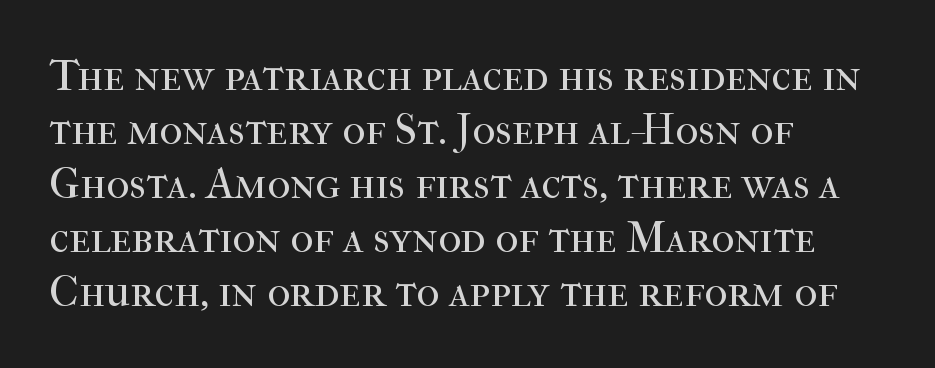
The image shows 44 px regular-weight serif type, upright; set left-aligned, line spacing 1.23x, normal letter spacing, not underlined; high stroke contrast and a medium x-height.
